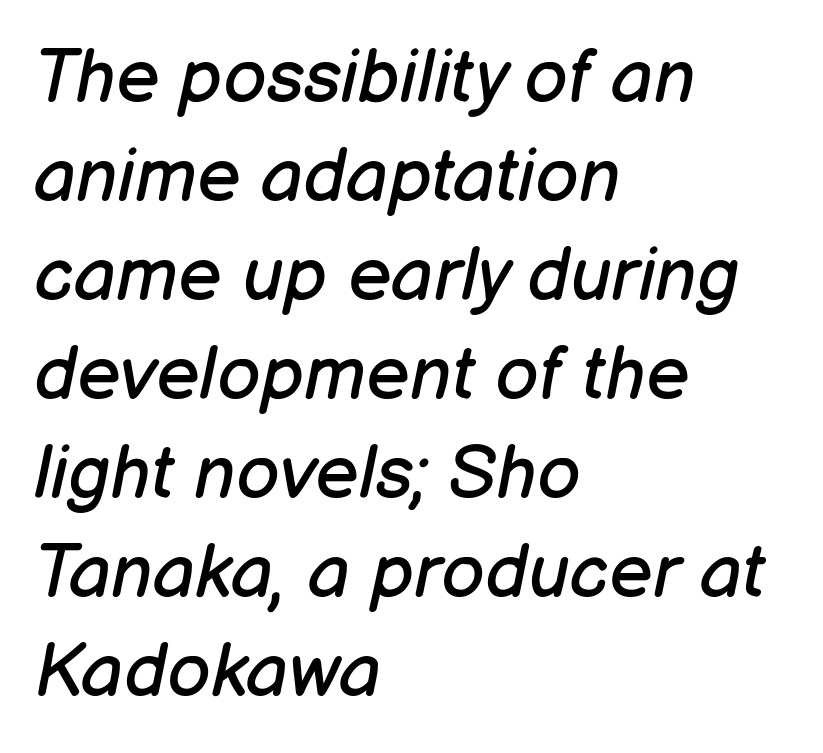
The image shows 75 px regular-weight type, italic (leaning right); set left-aligned, normal line spacing (1.32x), normal letter spacing, not underlined; low stroke contrast and a medium x-height.
